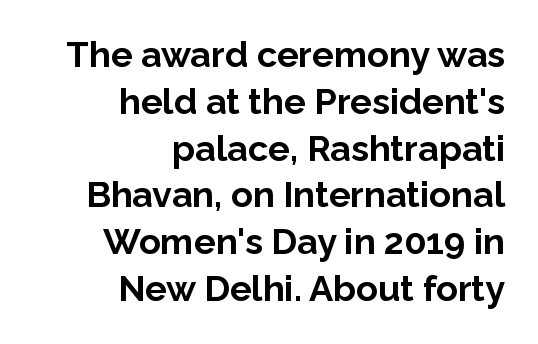
Q: Is the text bold? A: Yes.
Q: Is the text italic (slanted)? A: No, it is upright.
Q: Is the typeface a serif or a sans-serif typeface? A: Sans-serif.
Q: Is the text underlined? A: No.
Q: How is the paragraph aligned? A: Right-aligned.
Q: Is the spacing between letters normal or unusually wide? A: Normal.
Q: Is the spacing between lines tight, normal or loose? A: Normal.
Q: Width (condensed, normal, or wide)? A: Normal.
Q: Stroke contrast? A: Low.
Q: x-height? A: Medium.
Q: Monospaced? A: No.
